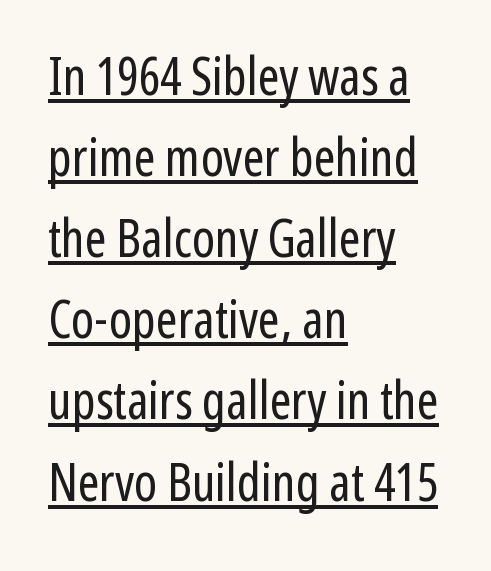
The image shows 52 px regular-weight, condensed sans-serif type, upright; set left-aligned, normal line spacing (1.56x), normal letter spacing, underlined; low stroke contrast and a medium x-height.
